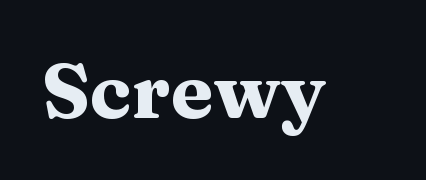
The rendering shows small feet on the letterforms — a serif design. No extra tracking has been applied to these lines. Upright lettering throughout. Descenders hang freely into open space. The font is running at its bold setting. The rendering uses natural spacing where letterforms have individual widths.
